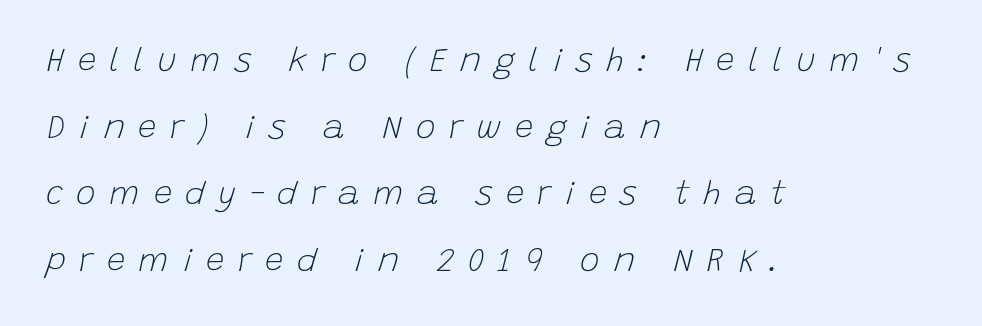
{"italic": "yes", "lean": "right", "slant_degrees": 15, "bold": "no", "weight": "light", "width": "normal", "stroke_contrast": "low", "x_height": "large", "monospaced": "no", "underline": "no", "align": "left", "line_spacing": "loose", "line_spacing_ratio": 2.02, "letter_spacing": "wide", "letter_spacing_em": 0.41, "glyph_px": 33}
